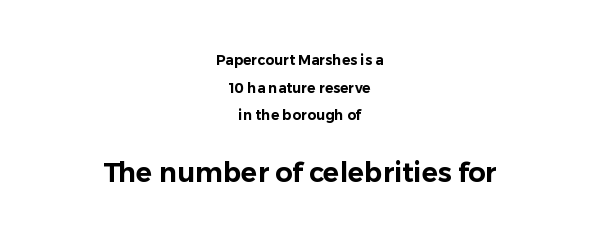
{"italic": "no", "underline": "no", "align": "center", "line_spacing": "loose", "line_spacing_ratio": 1.97, "letter_spacing": "normal", "letter_spacing_em": 0.0, "larger_block": "second", "size_ratio": 1.93, "glyph_px": 27}
